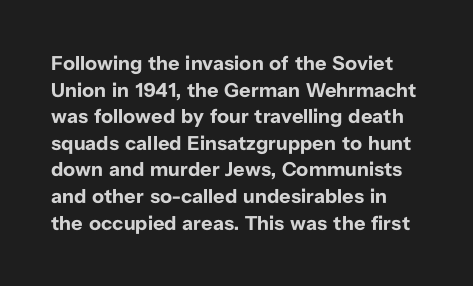
The image shows 20 px bold type, upright; set normal line spacing (1.33x), normal letter spacing, not underlined.
